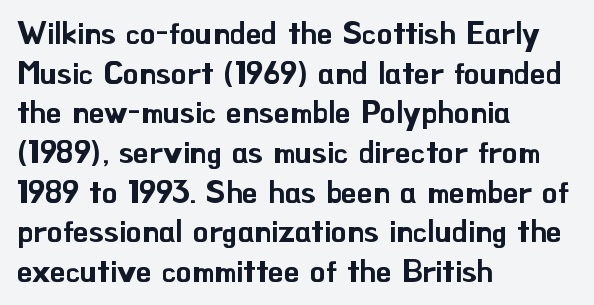
{"serif": "no", "italic": "no", "width": "normal", "stroke_contrast": "low", "x_height": "small", "monospaced": "no", "underline": "no", "align": "left", "line_spacing": "normal", "line_spacing_ratio": 1.28, "letter_spacing": "normal", "letter_spacing_em": 0.0, "glyph_px": 31}
